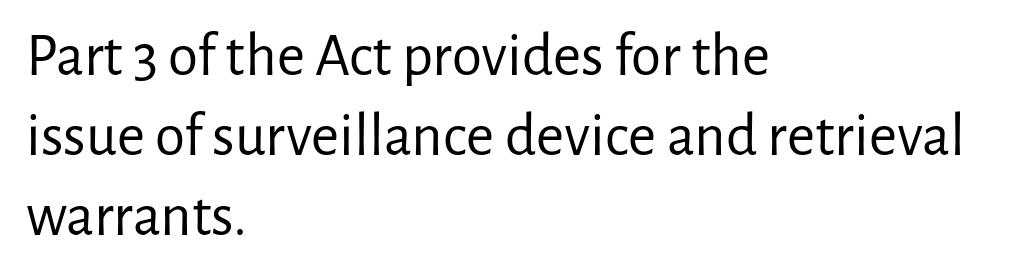
{"serif": "no", "italic": "no", "bold": "no", "weight": "regular", "width": "normal", "stroke_contrast": "low", "x_height": "medium", "monospaced": "no", "underline": "no", "align": "left", "line_spacing": "normal", "line_spacing_ratio": 1.31, "letter_spacing": "normal", "letter_spacing_em": 0.0, "glyph_px": 61}
